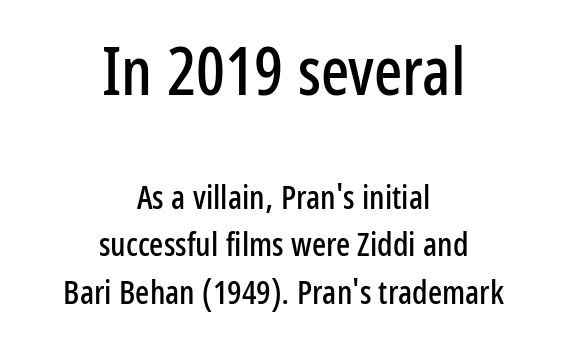
Q: Is the text italic (slanted)? A: No, it is upright.
Q: Is the typeface a serif or a sans-serif typeface? A: Sans-serif.
Q: Is the text underlined? A: No.
Q: How is the paragraph aligned? A: Centered.
Q: Is the spacing between letters normal or unusually wide? A: Normal.
Q: Is the spacing between lines tight, normal or loose? A: Normal.
Q: Which block of text is set in a larger size, the first (top) or the second (bottom)? A: The first (top) one.
Q: Width (condensed, normal, or wide)? A: Condensed.
Q: Stroke contrast? A: Low.
Q: x-height? A: Medium.
Q: Monospaced? A: No.
